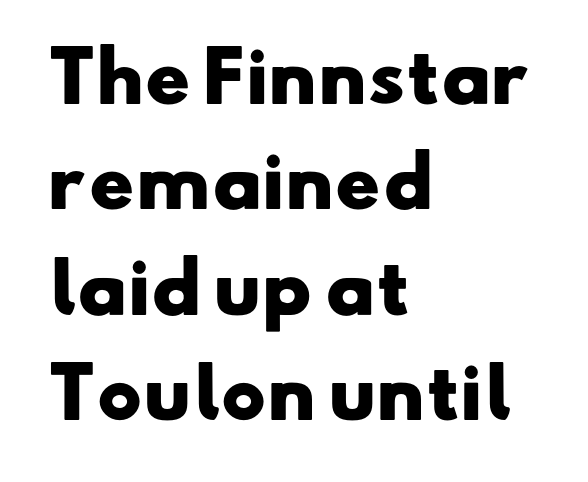
Q: Is the text bold? A: Yes.
Q: Is the typeface a serif or a sans-serif typeface? A: Sans-serif.
Q: Is the text underlined? A: No.
Q: How is the paragraph aligned? A: Left-aligned.
Q: Is the spacing between letters normal or unusually wide? A: Normal.
Q: Is the spacing between lines tight, normal or loose? A: Normal.
Q: Width (condensed, normal, or wide)? A: Wide.
Q: Stroke contrast? A: Low.
Q: x-height? A: Small.
Q: Monospaced? A: No.
